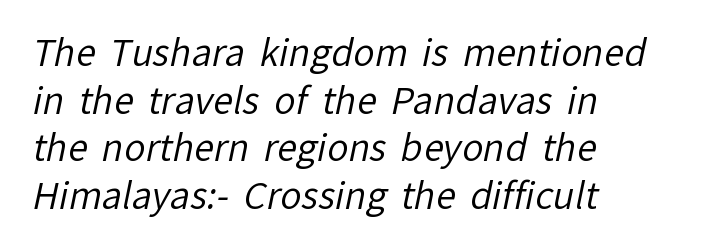
Nothing sits at the stroke ends, so this counts as sans-serif. Stem width sits at or under what a default text font uses. Notice how descenders clear the ascenders below comfortably — that's standard leading. Letters rest on an invisible, unmarked baseline.
